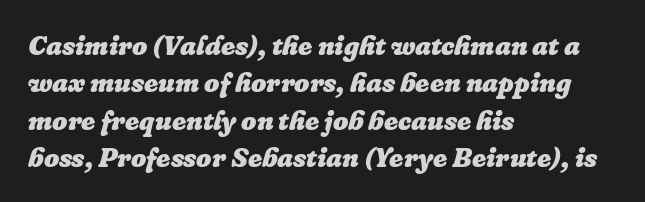
The image shows 27 px bold type, italic (leaning right); set left-aligned, normal line spacing (1.38x), normal letter spacing, not underlined.
